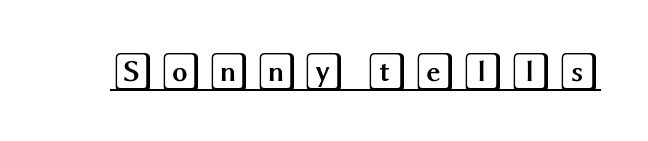
The image shows 39 px wide type, upright; set underlined; a large x-height.
